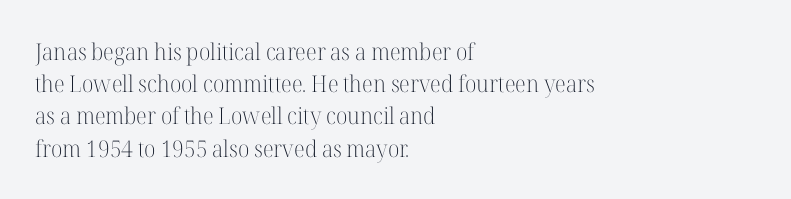
{"italic": "no", "bold": "no", "underline": "no", "align": "left", "line_spacing": "normal", "line_spacing_ratio": 1.4, "letter_spacing": "normal", "letter_spacing_em": 0.0, "glyph_px": 23}
